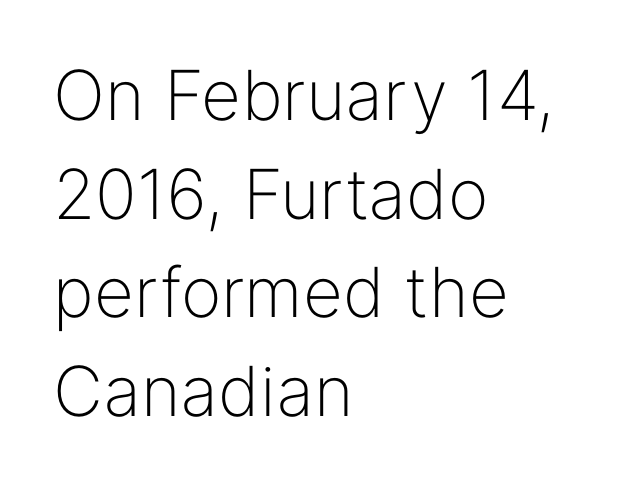
Every character sits straight up, as roman type does. Glance below the letters and you will spot only blank space. Leading: standard. No feet cap the strokes, marking this as sans-serif type. These lines are rendered in a variable-pitch font.
